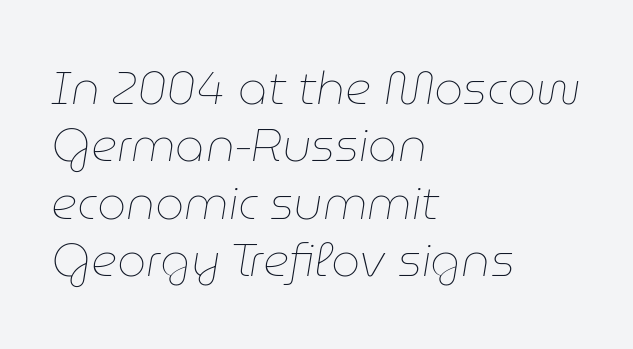
Q: Is the text bold? A: No.
Q: Is the text italic (slanted)? A: Yes, it leans right by about 9 degrees.
Q: Is the text underlined? A: No.
Q: How is the paragraph aligned? A: Left-aligned.
Q: Is the spacing between letters normal or unusually wide? A: Normal.
Q: Is the spacing between lines tight, normal or loose? A: Normal.
Q: Width (condensed, normal, or wide)? A: Normal.
Q: Stroke contrast? A: Low.
Q: x-height? A: Medium.
Q: Monospaced? A: No.
